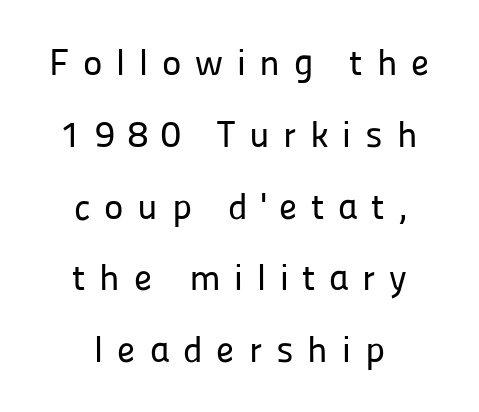
Q: Is the text italic (slanted)? A: No, it is upright.
Q: Is the typeface a serif or a sans-serif typeface? A: Sans-serif.
Q: Is the text underlined? A: No.
Q: How is the paragraph aligned? A: Centered.
Q: Is the spacing between letters normal or unusually wide? A: Unusually wide.
Q: Is the spacing between lines tight, normal or loose? A: Loose.
Q: Width (condensed, normal, or wide)? A: Normal.
Q: Stroke contrast? A: Low.
Q: x-height? A: Medium.
Q: Monospaced? A: No.
